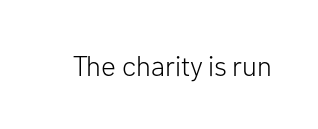
The image shows 28 px light sans-serif type, upright; set normal letter spacing, not underlined; low stroke contrast and a medium x-height.
